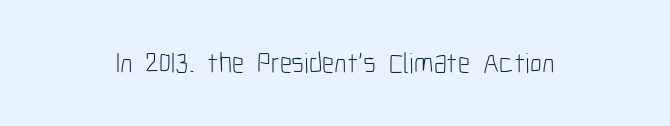
{"serif": "no", "italic": "no", "bold": "no", "weight": "light", "width": "condensed", "stroke_contrast": "low", "x_height": "medium", "monospaced": "no", "underline": "no", "letter_spacing": "normal", "letter_spacing_em": 0.0, "glyph_px": 29}
